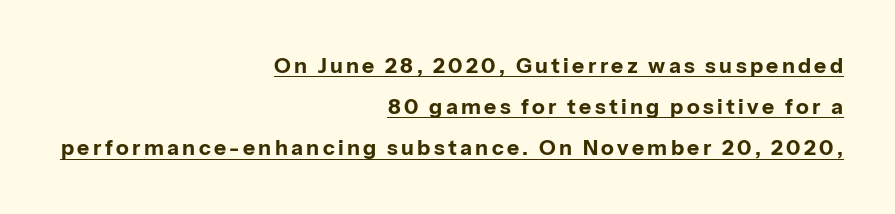
The image shows 21 px bold type, upright; set right-aligned, loose line spacing (1.96x), underlined.
